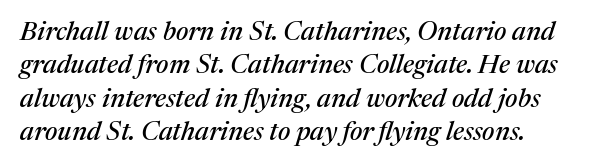
The horizontal fit of the characters is conventional and even. Slant detected: the letters are inclined. The baseline area is clear. Reading down the column, the eye jumps a familiar distance to each next line.
